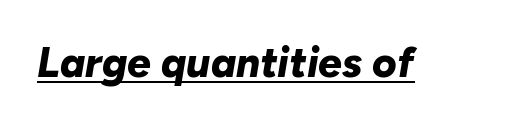
Q: Is the text bold? A: Yes.
Q: Is the text italic (slanted)? A: Yes, it leans right by about 10 degrees.
Q: Is the text underlined? A: Yes.
Q: Is the spacing between letters normal or unusually wide? A: Normal.
Q: Width (condensed, normal, or wide)? A: Normal.
Q: Stroke contrast? A: Low.
Q: x-height? A: Medium.
Q: Monospaced? A: No.
